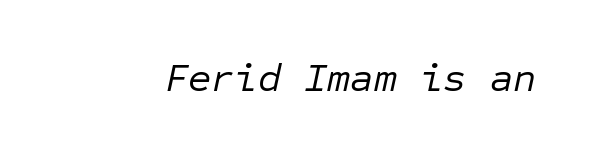
Q: Is the text bold? A: No.
Q: Is the text italic (slanted)? A: Yes, it leans right by about 12 degrees.
Q: Is the text underlined? A: No.
Q: Is the spacing between letters normal or unusually wide? A: Normal.
Q: Width (condensed, normal, or wide)? A: Normal.
Q: Stroke contrast? A: Low.
Q: x-height? A: Medium.
Q: Monospaced? A: Yes.
